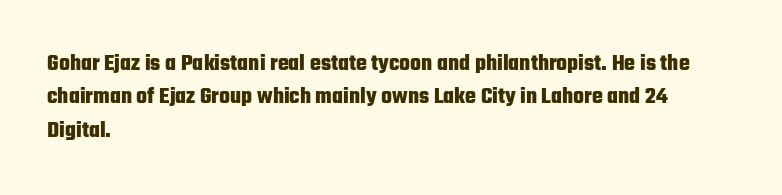
{"italic": "no", "bold": "yes", "underline": "no", "align": "left", "line_spacing": "normal", "line_spacing_ratio": 1.45, "letter_spacing": "normal", "letter_spacing_em": 0.0, "glyph_px": 23}
